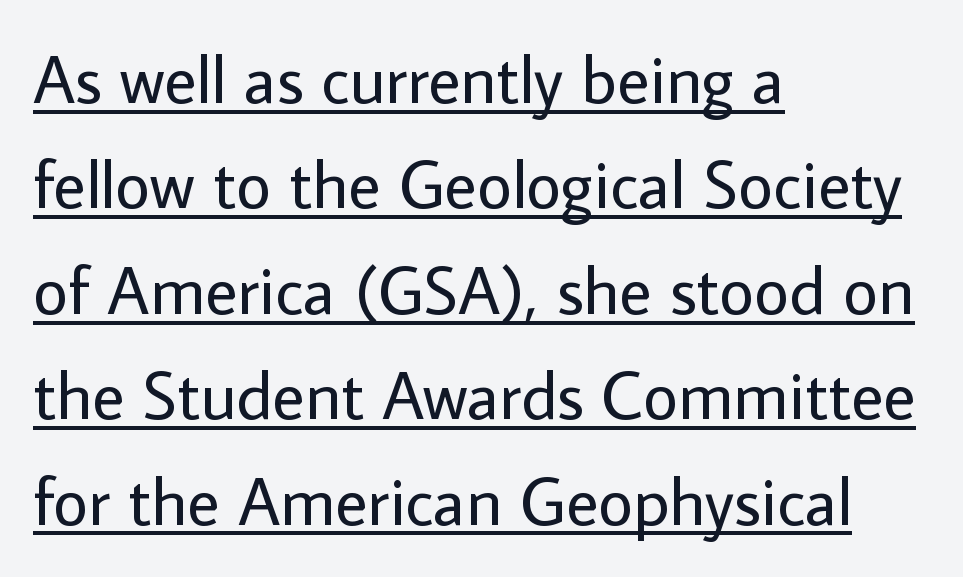
{"serif": "no", "italic": "no", "bold": "no", "weight": "regular", "width": "normal", "stroke_contrast": "low", "x_height": "medium", "monospaced": "no", "underline": "yes", "align": "left", "line_spacing": "normal", "line_spacing_ratio": 1.55, "letter_spacing": "normal", "letter_spacing_em": 0.0, "glyph_px": 68}
